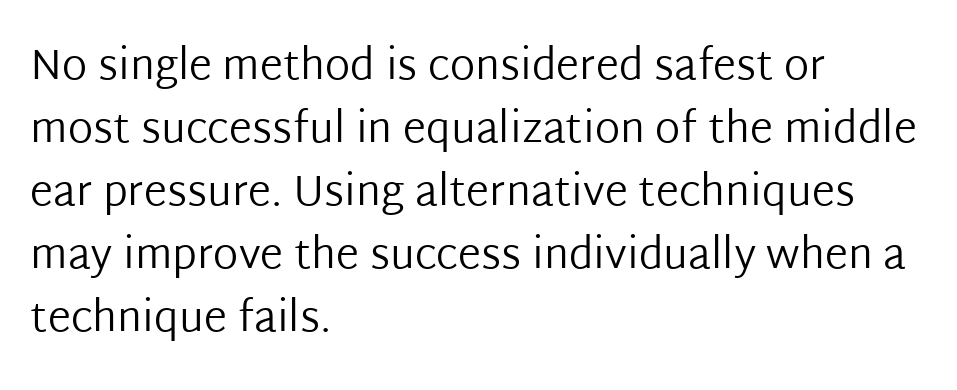
{"serif": "no", "italic": "no", "bold": "no", "weight": "regular", "width": "normal", "stroke_contrast": "low", "x_height": "medium", "monospaced": "no", "underline": "no", "align": "left", "line_spacing": "normal", "line_spacing_ratio": 1.5, "letter_spacing": "normal", "letter_spacing_em": 0.0, "glyph_px": 42}
